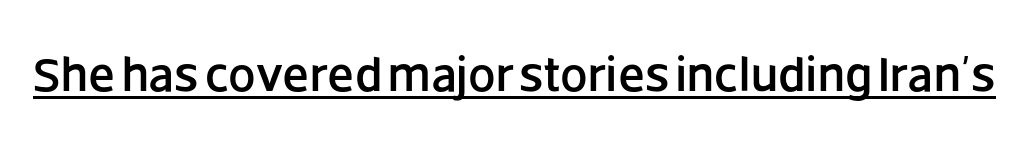
Q: Is the text italic (slanted)? A: No, it is upright.
Q: Is the typeface a serif or a sans-serif typeface? A: Sans-serif.
Q: Is the text underlined? A: Yes.
Q: Is the spacing between letters normal or unusually wide? A: Normal.
Q: Width (condensed, normal, or wide)? A: Normal.
Q: Stroke contrast? A: Low.
Q: x-height? A: Large.
Q: Monospaced? A: No.
